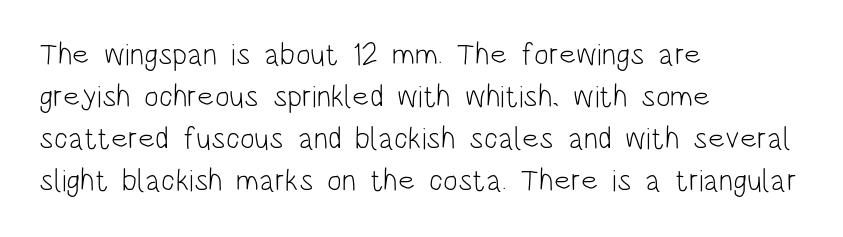
The image shows 31 px light, condensed sans-serif type, upright; set left-aligned, normal line spacing (1.36x), normal letter spacing, not underlined; low stroke contrast and a large x-height.
